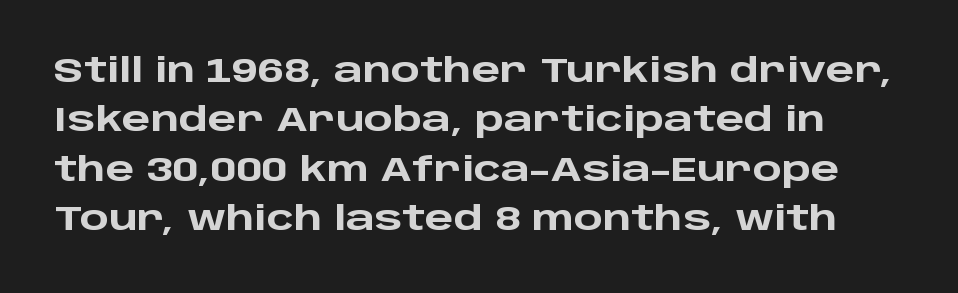
In terms of posture, this sample is upright. Here the glyphs are tracked normally, forming tight word shapes. Look at the bottom of the vertical strokes: they stop flat, with no serifs. The passage shown is typed in a proportional face where columns would drift. Clear beneath every line of the passage.
